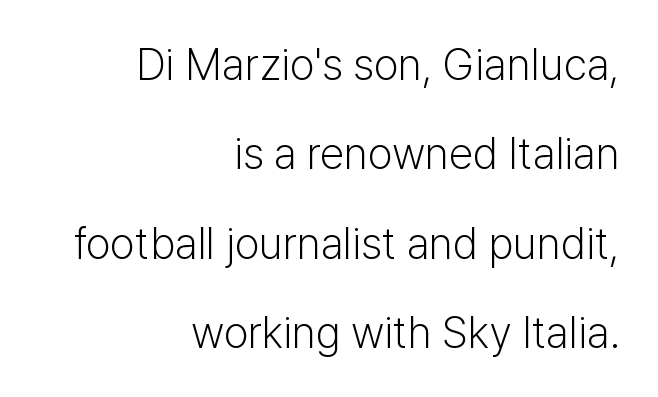
The letters carry no serifs — their stems end cleanly without finishing strokes. A flush-right, rag-left setting is used for this passage. This rendering features lettering with no underline. The gaps between neighbouring characters are ordinary and unremarkable. Regarding leading, the lines here are spaced well apart. Rendered with straight, roman letterforms.
